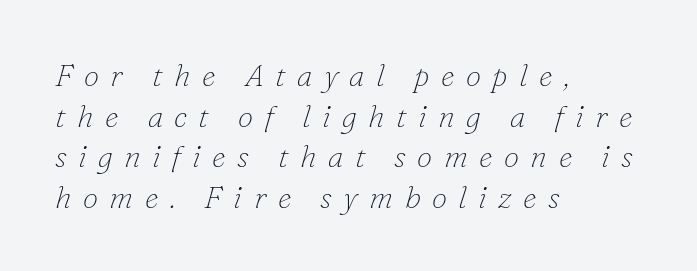
There is plenty of visible air inserted between adjacent glyphs. The compositor pushed each line to the left boundary. Descenders hang freely into open space. Slanted lettering throughout. Weight: in the light-to-regular range.
